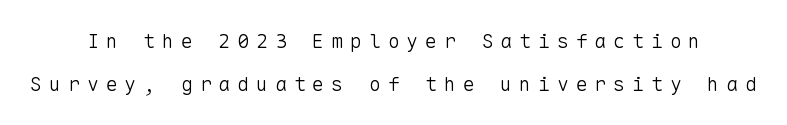
{"italic": "no", "bold": "no", "underline": "no", "line_spacing": "loose", "line_spacing_ratio": 2.17, "letter_spacing": "wide", "letter_spacing_em": 0.34, "glyph_px": 20}
